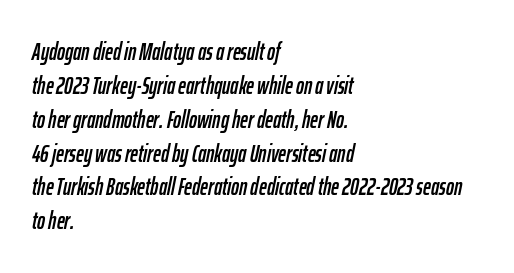
{"italic": "yes", "lean": "right", "slant_degrees": 12, "underline": "no", "align": "left", "line_spacing": "normal", "line_spacing_ratio": 1.41, "letter_spacing": "normal", "letter_spacing_em": 0.0, "glyph_px": 24}
